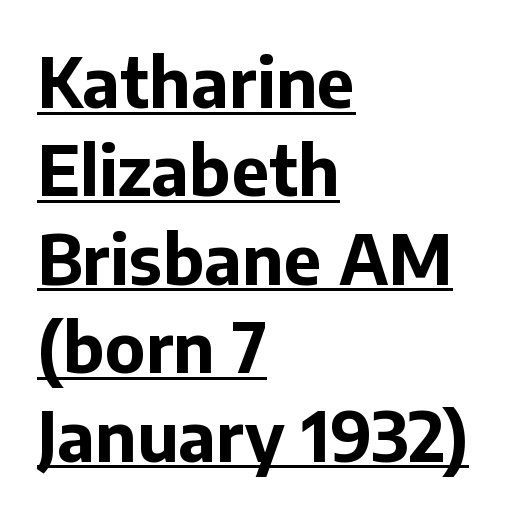
Emphasis is given by a line drawn under the lettering. These lines were composed using upright roman letters. The paragraph has a hard left edge and a soft right edge. These lines sit exactly where default settings would place them. Stroke terminals: plain, sans-serif. These lines carry a lot of weight — the face is fully bold.
